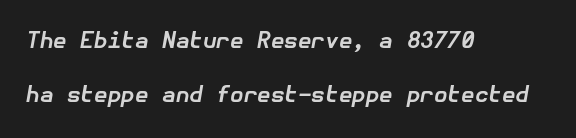
{"italic": "yes", "lean": "right", "slant_degrees": 10, "bold": "yes", "underline": "no", "align": "left", "line_spacing": "loose", "line_spacing_ratio": 2.45, "letter_spacing": "normal", "letter_spacing_em": 0.0, "glyph_px": 22}
